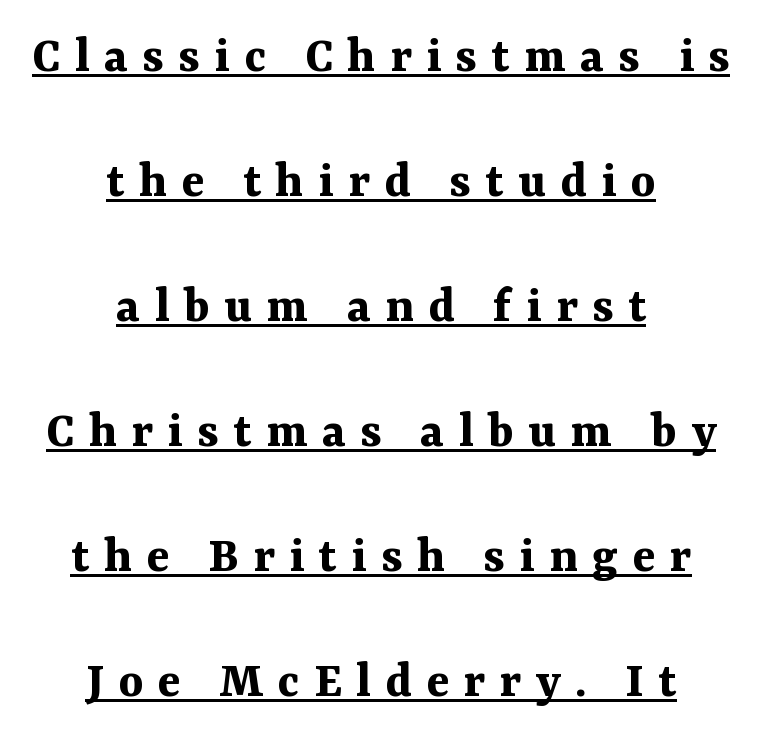
{"serif": "yes", "italic": "no", "bold": "yes", "weight": "bold", "width": "normal", "stroke_contrast": "medium", "x_height": "medium", "monospaced": "no", "underline": "yes", "align": "center", "line_spacing": "loose", "line_spacing_ratio": 2.36, "letter_spacing": "wide", "letter_spacing_em": 0.27, "glyph_px": 53}
